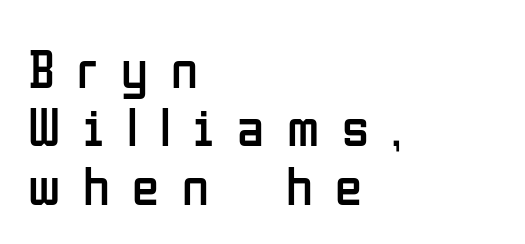
{"serif": "no", "italic": "no", "bold": "no", "weight": "regular", "width": "condensed", "stroke_contrast": "low", "x_height": "medium", "monospaced": "no", "underline": "no", "align": "left", "line_spacing": "tight", "line_spacing_ratio": 1.06, "letter_spacing": "wide", "letter_spacing_em": 0.41, "glyph_px": 55}
